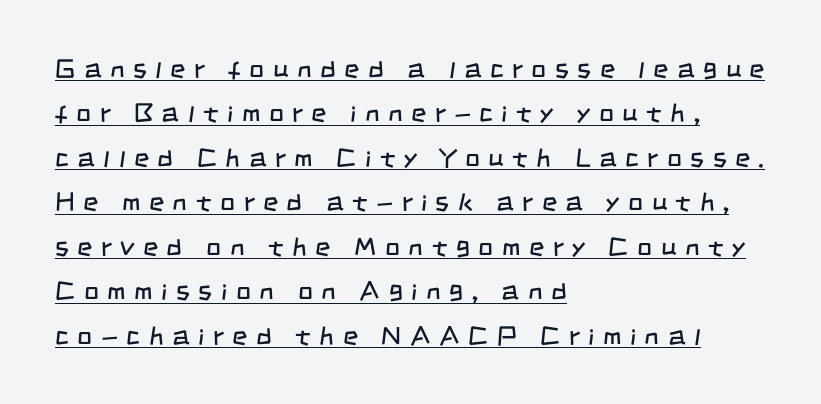
{"bold": "no", "underline": "yes", "align": "left", "line_spacing_ratio": 1.71, "letter_spacing": "wide", "letter_spacing_em": 0.33, "glyph_px": 26}
